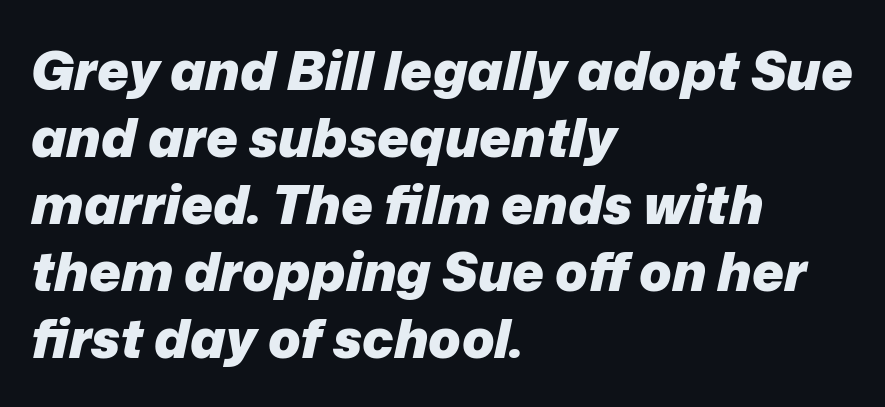
Compared with a centered layout, this one pins lines to the left instead. Character widths vary here, with narrow letters taking less room than wide ones. Rendered with sloped, italic letterforms. The baseline area is clear.
